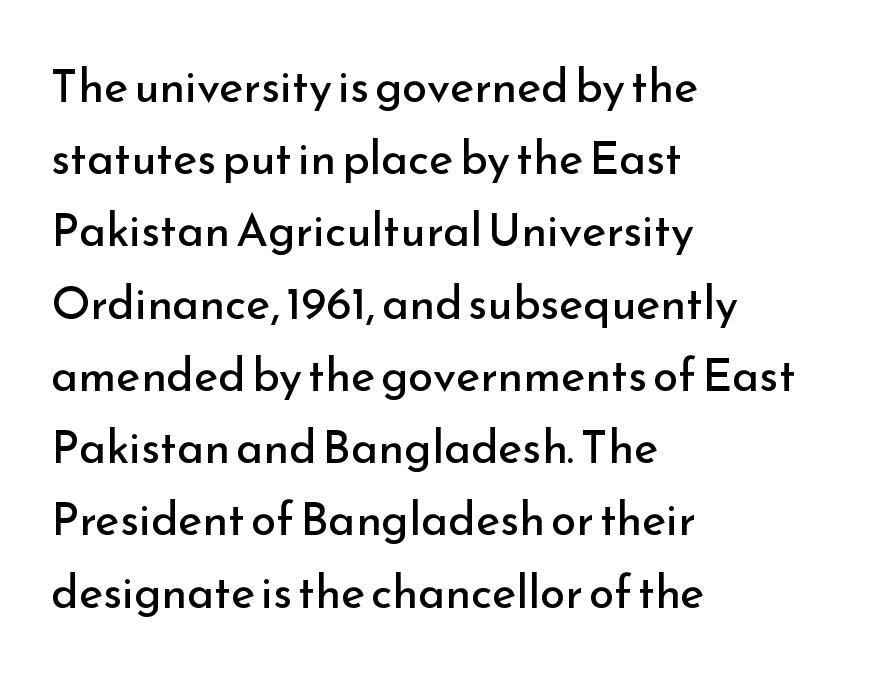
The passage is arranged the way most books set body copy — flush left. The space between consecutive lines is moderate. Character widths vary here, with narrow letters taking less room than wide ones. These lines are composed in type without serifs.
